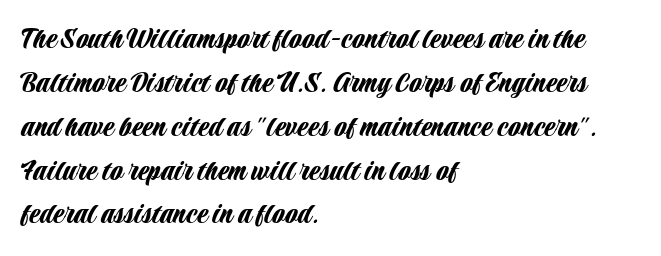
The line-height multiplier appears to be the usual default. Between one letter and the next there's only the usual sliver of space. Check under the words: just untouched page.
